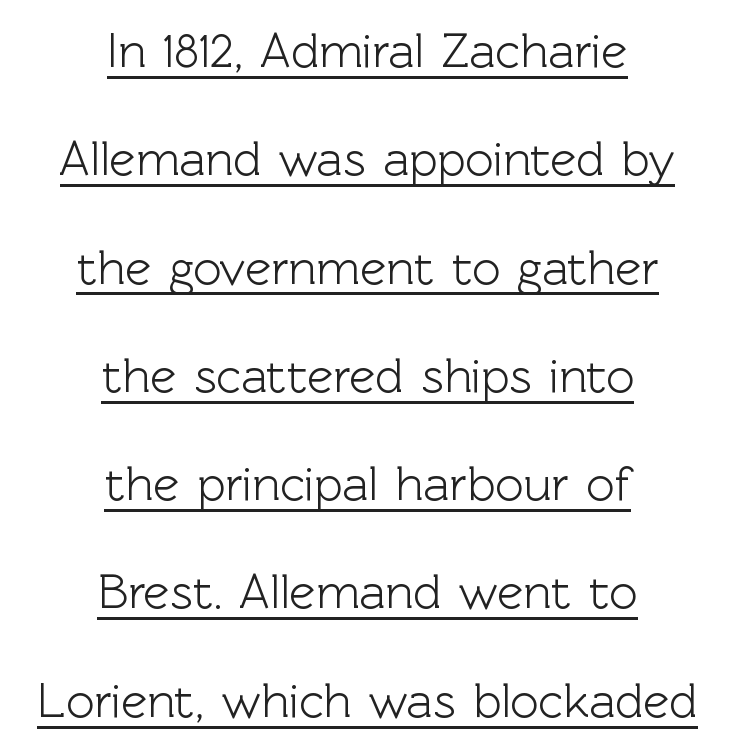
The image shows 49 px sans-serif type, upright; set centered, loose line spacing (2.21x), normal letter spacing, underlined; a medium x-height.
